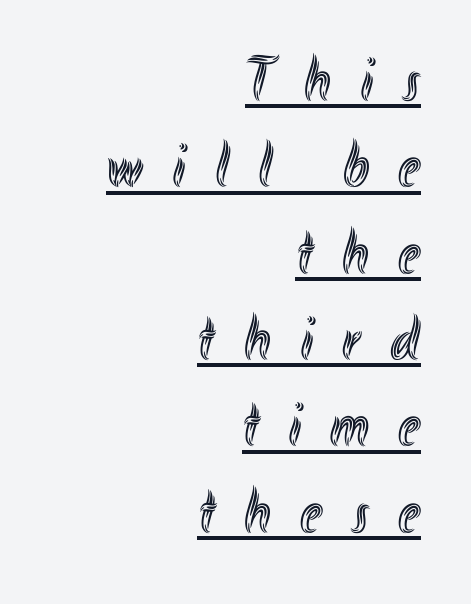
Horizontal alignment here is rightward, an uncommon choice for prose. One glance says typical: line gaps are just what's usual. Is this a fixed-width face? No — the glyphs have proportional, varying widths. The passage shown has open, widely tracked lettering throughout.
